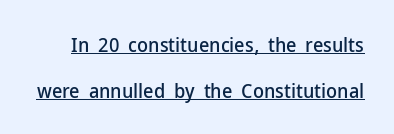
Q: Is the text italic (slanted)? A: No, it is upright.
Q: Is the text underlined? A: Yes.
Q: Is the spacing between letters normal or unusually wide? A: Normal.
Q: Is the spacing between lines tight, normal or loose? A: Loose.
